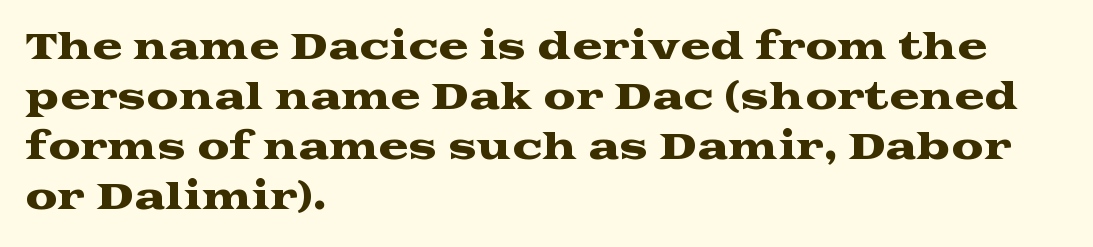
Q: Is the text italic (slanted)? A: No, it is upright.
Q: Is the typeface a serif or a sans-serif typeface? A: Serif.
Q: Is the text underlined? A: No.
Q: How is the paragraph aligned? A: Left-aligned.
Q: Is the spacing between letters normal or unusually wide? A: Normal.
Q: Is the spacing between lines tight, normal or loose? A: Normal.
Q: Width (condensed, normal, or wide)? A: Wide.
Q: Stroke contrast? A: Medium.
Q: x-height? A: Medium.
Q: Monospaced? A: No.
